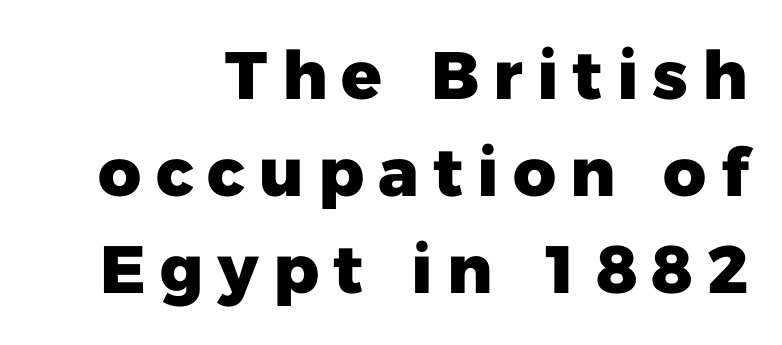
The image shows 67 px heavy sans-serif type, upright; set right-aligned, normal line spacing (1.45x), unusually wide letter spacing (+0.21 em), not underlined; low stroke contrast and a medium x-height.
